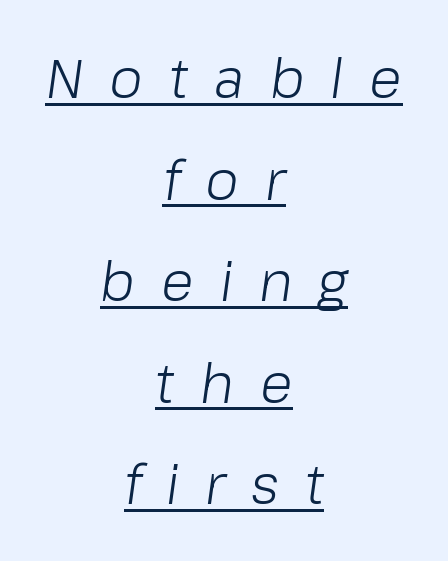
Is this a fixed-width face? No — the glyphs have proportional, varying widths. In terms of posture, this sample is oblique. The passage is arranged like a title page — every line centered. You could only call the tracking loose — the letters float apart.
